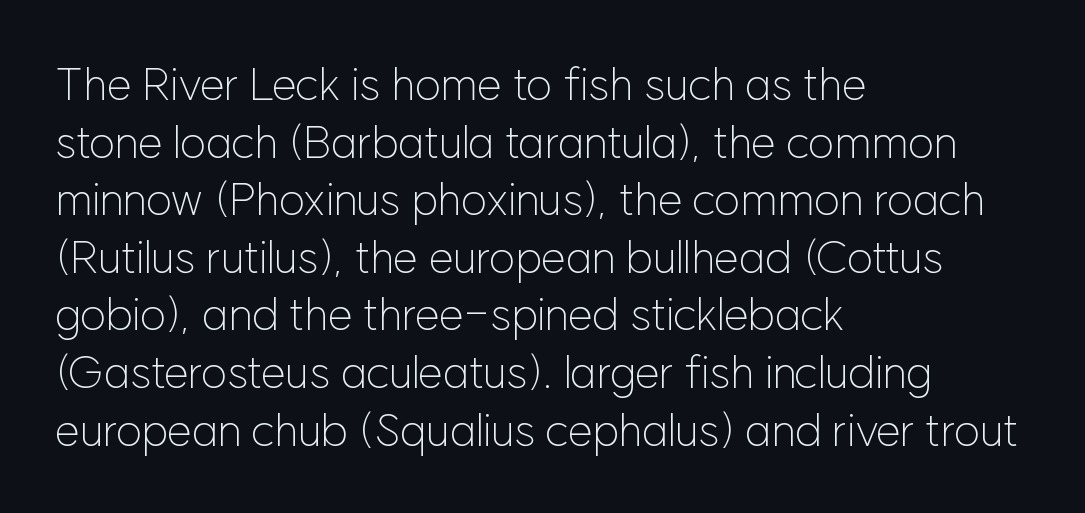
Weight: regular or lighter. The type family on display is of the sans-serif kind. Ordinary non-slanted type is in use. Default kerning and tracking; the words read as compact shapes. The passage shown is not underscored anywhere.
